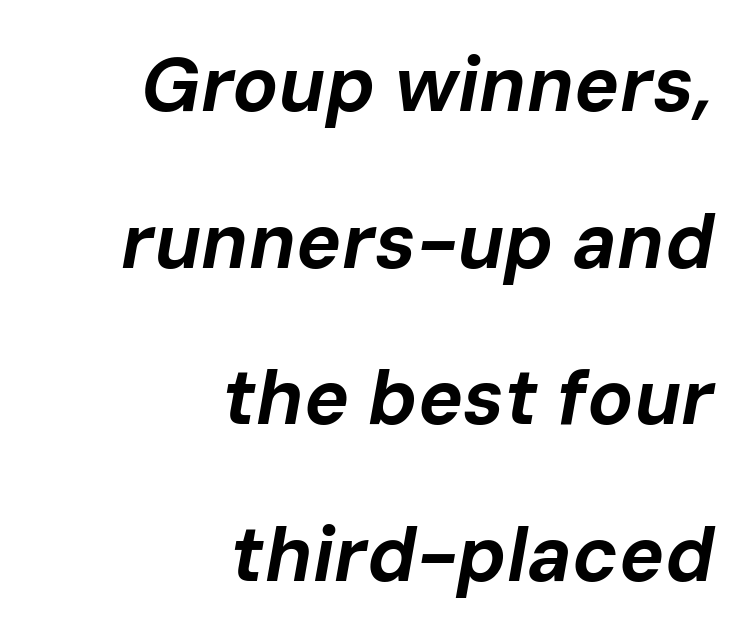
{"italic": "yes", "lean": "right", "slant_degrees": 10, "bold": "yes", "weight": "bold", "width": "normal", "stroke_contrast": "low", "x_height": "medium", "monospaced": "no", "underline": "no", "align": "right", "line_spacing": "loose", "line_spacing_ratio": 2.06, "letter_spacing": "normal", "letter_spacing_em": 0.0, "glyph_px": 76}
